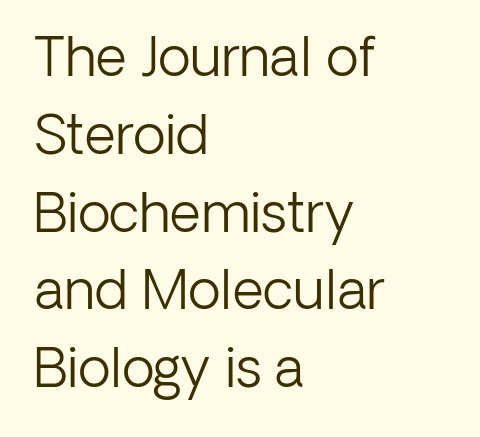
{"serif": "no", "italic": "no", "bold": "no", "weight": "light", "width": "normal", "stroke_contrast": "low", "x_height": "medium", "monospaced": "no", "underline": "no", "align": "left", "line_spacing": "normal", "line_spacing_ratio": 1.44, "letter_spacing": "normal", "letter_spacing_em": 0.0, "glyph_px": 54}
